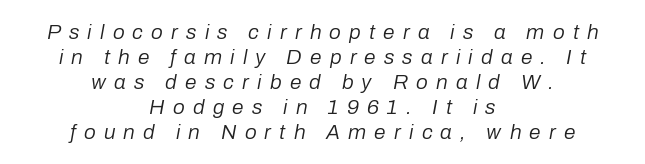
Q: Is the text bold? A: No.
Q: Is the text italic (slanted)? A: Yes, it leans right by about 10 degrees.
Q: Is the text underlined? A: No.
Q: How is the paragraph aligned? A: Centered.
Q: Is the spacing between letters normal or unusually wide? A: Unusually wide.
